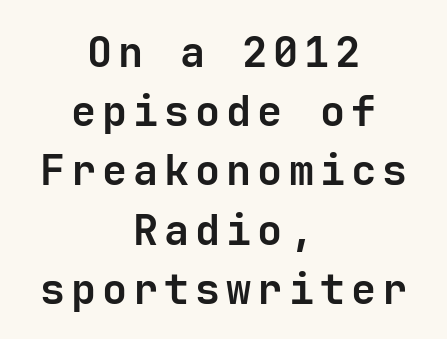
Q: Is the text bold? A: Yes.
Q: Is the text italic (slanted)? A: No, it is upright.
Q: Is the typeface a serif or a sans-serif typeface? A: Sans-serif.
Q: Is the text underlined? A: No.
Q: How is the paragraph aligned? A: Centered.
Q: Is the spacing between lines tight, normal or loose? A: Normal.
Q: Width (condensed, normal, or wide)? A: Normal.
Q: Stroke contrast? A: Low.
Q: x-height? A: Medium.
